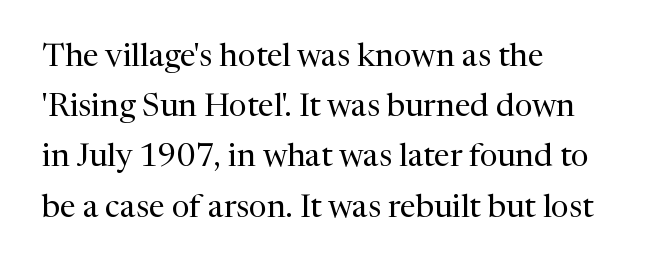
Is this a fixed-width face? No — the glyphs have proportional, varying widths. Line spacing here is normal. In terms of letterspacing, this is plain default setting. The strokes are not fattened; the text isn't bold. Ascenders rise straight up at ninety degrees.
